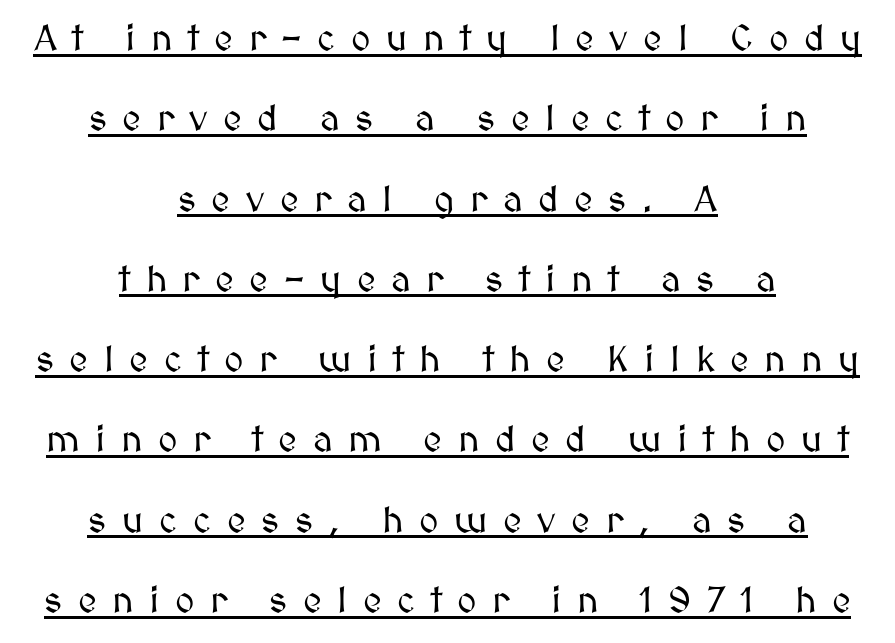
Q: Is the text italic (slanted)? A: No, it is upright.
Q: Is the text underlined? A: Yes.
Q: How is the paragraph aligned? A: Centered.
Q: Is the spacing between letters normal or unusually wide? A: Unusually wide.
Q: Is the spacing between lines tight, normal or loose? A: Loose.
Q: Width (condensed, normal, or wide)? A: Normal.
Q: Stroke contrast? A: Medium.
Q: x-height? A: Medium.
Q: Monospaced? A: No.
